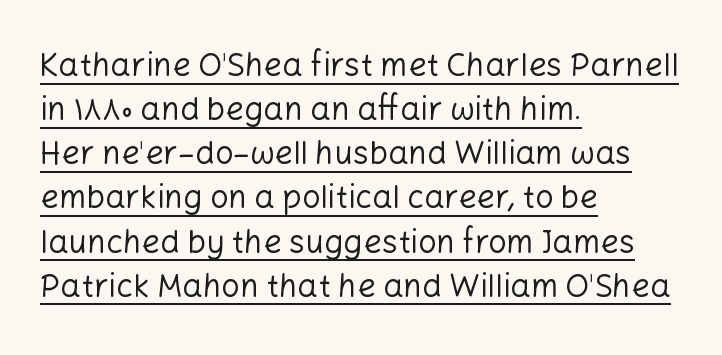
The image shows 32 px regular-weight sans-serif type, upright; set left-aligned, normal line spacing (1.38x), normal letter spacing, underlined; low stroke contrast and a medium x-height.
